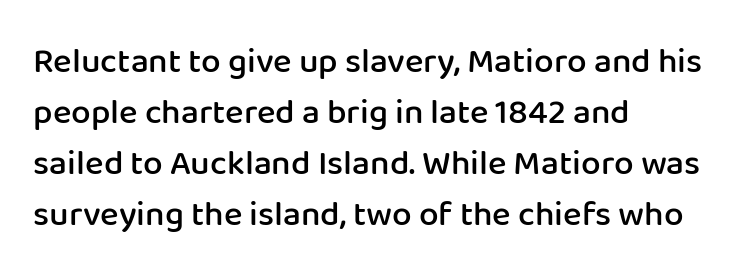
Is the block centered? No — it sits flush against the left margin. Bold? Not quite — semibold, heavier than regular but stopping short. The letters advance in unequal steps, a hallmark of proportional type. Type without underlining. Vertical spacing — default.
